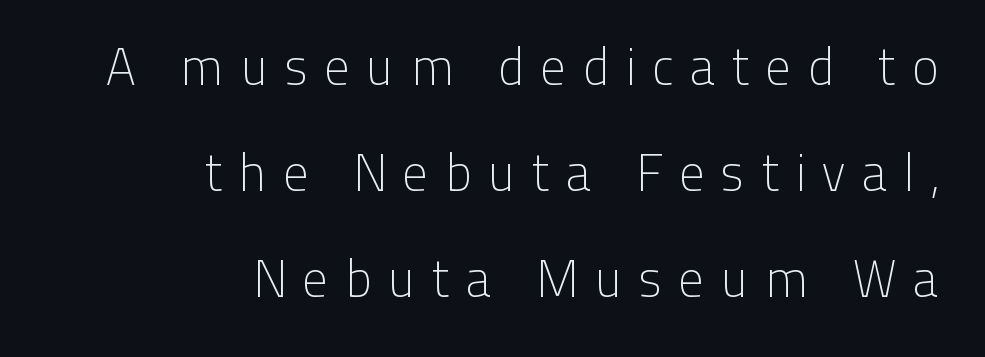
{"serif": "no", "italic": "no", "bold": "no", "weight": "light", "width": "normal", "stroke_contrast": "low", "x_height": "medium", "monospaced": "no", "underline": "no", "align": "right", "line_spacing": "loose", "line_spacing_ratio": 2.04, "letter_spacing": "wide", "letter_spacing_em": 0.29, "glyph_px": 52}
